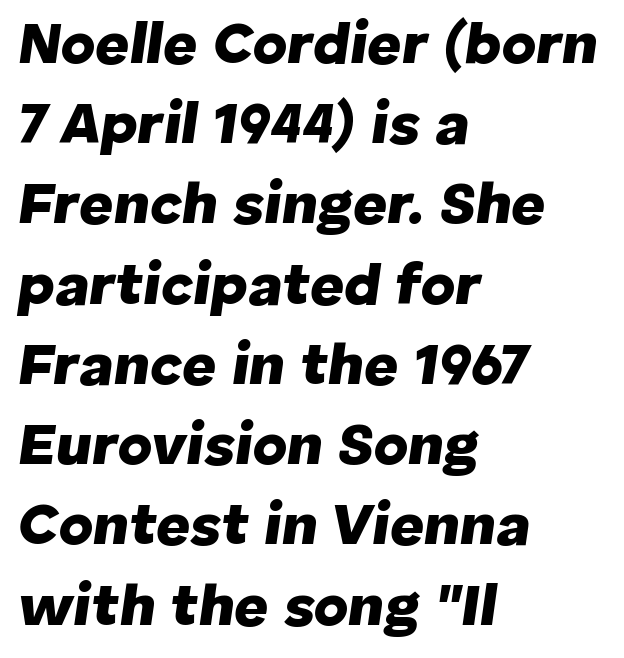
{"italic": "yes", "lean": "right", "slant_degrees": 8, "bold": "yes", "weight": "heavy", "width": "normal", "stroke_contrast": "low", "x_height": "medium", "monospaced": "no", "underline": "no", "align": "left", "line_spacing": "normal", "line_spacing_ratio": 1.36, "letter_spacing": "normal", "letter_spacing_em": 0.0, "glyph_px": 59}
